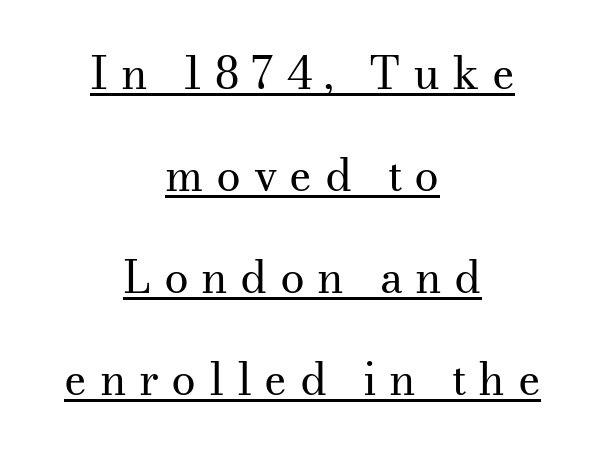
Short and long lines alike share a common midpoint. The face used here is proportionally spaced, like ordinary book or web type. Horizontal bands of white between lines are thick stripes. Unbolded letterforms with no extra heft.
